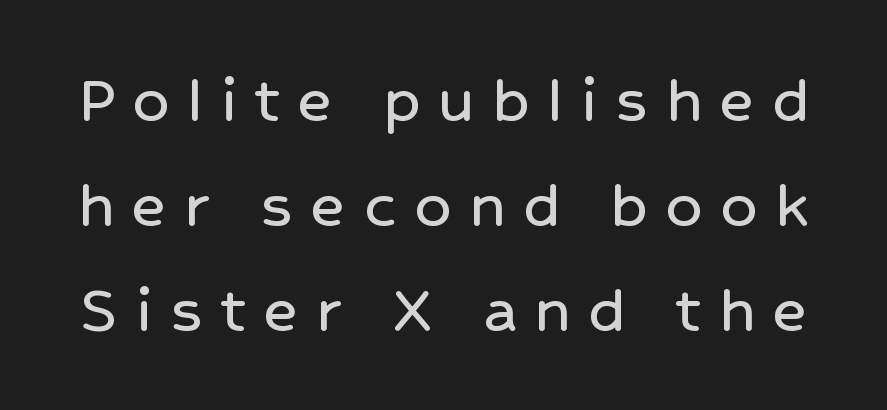
The image shows 72 px sans-serif type, upright; set normal line spacing (1.46x), unusually wide letter spacing (+0.25 em), not underlined; low stroke contrast and a medium x-height.
